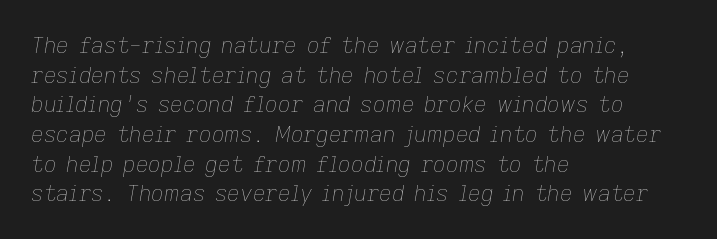
{"italic": "yes", "lean": "right", "slant_degrees": 9, "bold": "no", "underline": "no", "align": "left", "line_spacing": "normal", "line_spacing_ratio": 1.35, "letter_spacing": "normal", "letter_spacing_em": 0.0, "glyph_px": 22}
